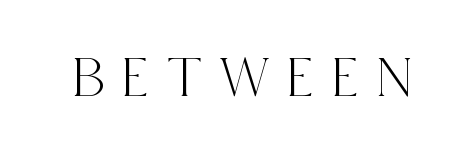
Proportional: the letters do not fall into vertical columns. Caption: expanded tracking, letters set apart. Are there feet on the stems? There are — it's a serif. The lettering stays uniformly vertical, giving the passage a roman look. The string is rendered with underlining switched off.
